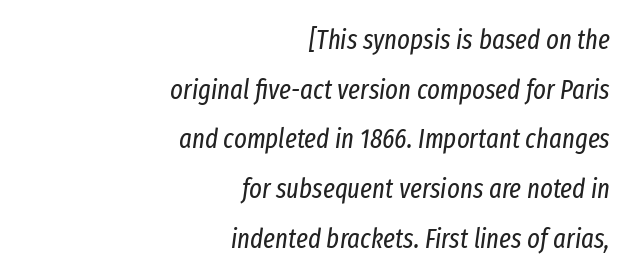
Q: Is the text bold? A: No.
Q: Is the text italic (slanted)? A: Yes, it leans right by about 8 degrees.
Q: Is the text underlined? A: No.
Q: How is the paragraph aligned? A: Right-aligned.
Q: Is the spacing between letters normal or unusually wide? A: Normal.
